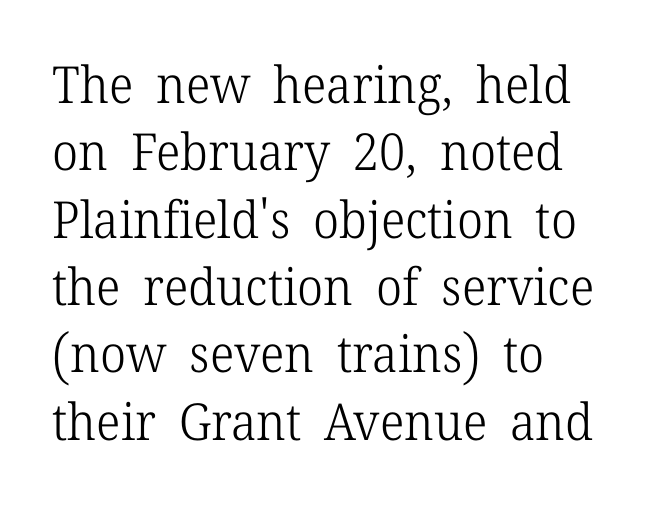
{"serif": "yes", "italic": "no", "bold": "no", "weight": "light", "width": "normal", "stroke_contrast": "low", "x_height": "medium", "monospaced": "no", "underline": "no", "align": "left", "line_spacing": "normal", "line_spacing_ratio": 1.32, "letter_spacing": "normal", "letter_spacing_em": 0.0, "glyph_px": 51}
